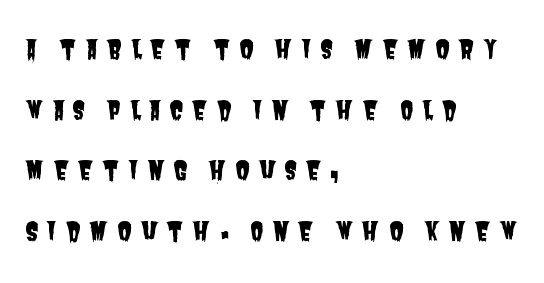
{"underline": "no", "align": "left", "line_spacing": "loose", "line_spacing_ratio": 2.33, "letter_spacing": "wide", "letter_spacing_em": 0.32, "glyph_px": 26}
